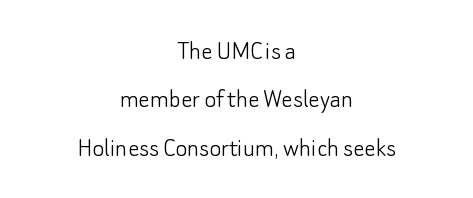
Q: Is the text bold? A: No.
Q: Is the text italic (slanted)? A: No, it is upright.
Q: Is the typeface a serif or a sans-serif typeface? A: Sans-serif.
Q: Is the text underlined? A: No.
Q: How is the paragraph aligned? A: Centered.
Q: Is the spacing between letters normal or unusually wide? A: Normal.
Q: Width (condensed, normal, or wide)? A: Normal.
Q: Stroke contrast? A: Low.
Q: x-height? A: Small.
Q: Monospaced? A: No.
